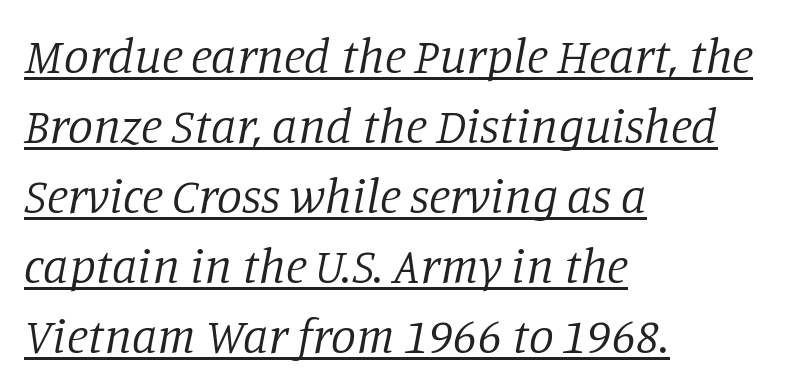
Between one letter and the next there's only the usual sliver of space. Slanted lettering throughout. Leading matches the norm, producing a regular column. Yep, those are serifs on the letters.
